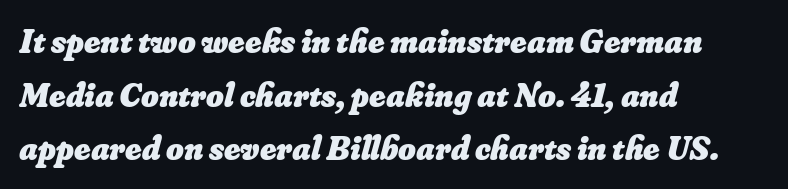
{"bold": "yes", "weight": "heavy", "width": "normal", "stroke_contrast": "low", "x_height": "small", "monospaced": "no", "underline": "no", "align": "left", "line_spacing": "normal", "line_spacing_ratio": 1.58, "letter_spacing": "normal", "letter_spacing_em": 0.0, "glyph_px": 34}
